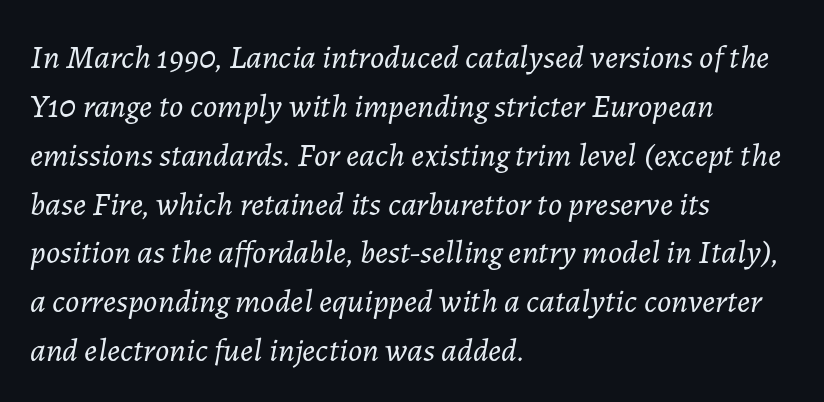
{"italic": "yes", "lean": "right", "slant_degrees": 7, "bold": "no", "weight": "light", "width": "normal", "stroke_contrast": "low", "x_height": "medium", "monospaced": "no", "underline": "no", "align": "left", "line_spacing": "normal", "line_spacing_ratio": 1.48, "letter_spacing": "normal", "letter_spacing_em": 0.0, "glyph_px": 33}
